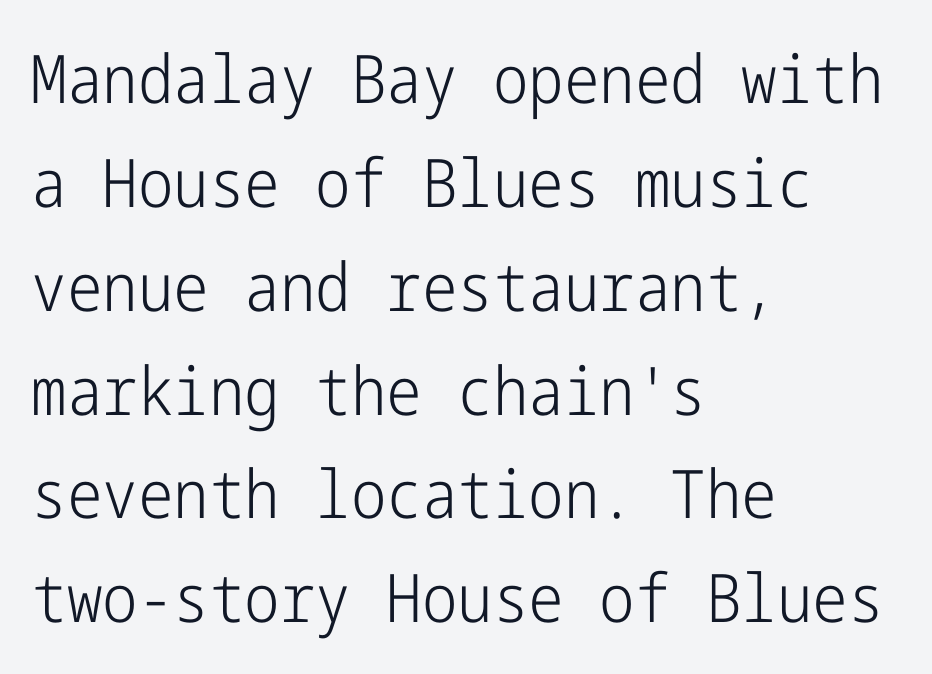
{"serif": "no", "italic": "no", "bold": "no", "weight": "light", "width": "condensed", "stroke_contrast": "low", "x_height": "medium", "underline": "no", "align": "left", "line_spacing": "normal", "line_spacing_ratio": 1.55, "letter_spacing": "normal", "letter_spacing_em": 0.0, "glyph_px": 67}
